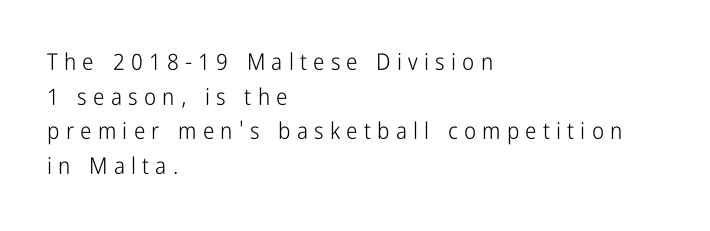
Q: Is the text bold? A: No.
Q: Is the text italic (slanted)? A: No, it is upright.
Q: Is the text underlined? A: No.
Q: How is the paragraph aligned? A: Left-aligned.
Q: Is the spacing between letters normal or unusually wide? A: Unusually wide.
Q: Is the spacing between lines tight, normal or loose? A: Normal.
